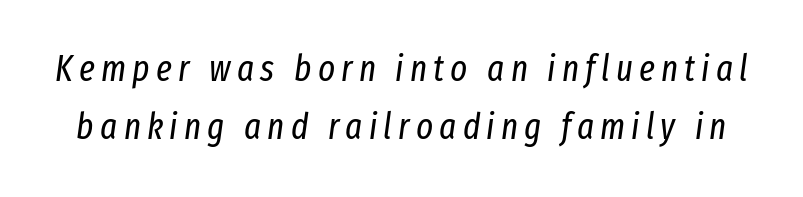
On a weight scale, this lands at 450 or below. These lines sit exactly where default settings would place them. You can tell it's italic because the verticals aren't actually vertical. The string is rendered with underlining switched off.
